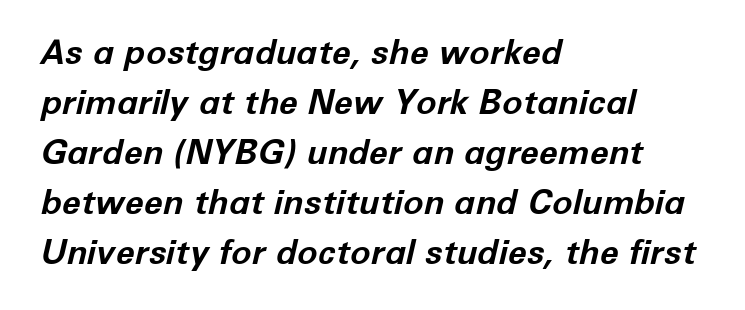
{"italic": "yes", "lean": "right", "slant_degrees": 12, "bold": "yes", "weight": "bold", "width": "normal", "stroke_contrast": "low", "x_height": "medium", "monospaced": "no", "underline": "no", "align": "left", "line_spacing": "normal", "line_spacing_ratio": 1.47, "letter_spacing": "normal", "letter_spacing_em": 0.0, "glyph_px": 34}
